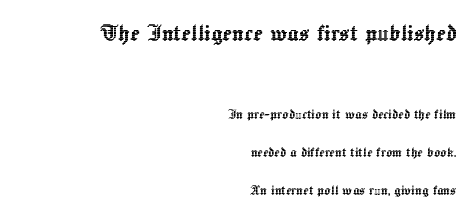
The image shows 28 px text type, upright; set right-aligned, loose line spacing (2.36x), normal letter spacing, not underlined; the first (top) block is 1.75x larger; a medium x-height.
